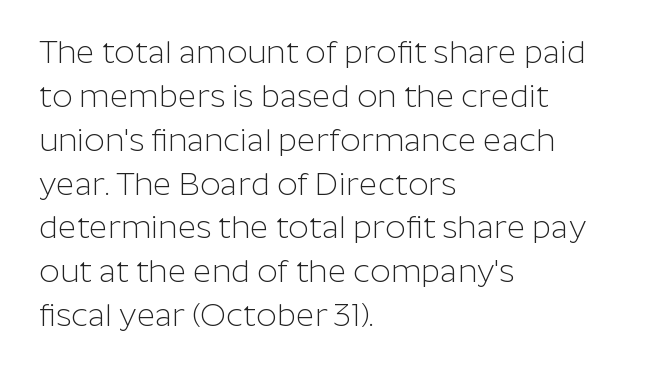
{"serif": "no", "italic": "no", "bold": "no", "weight": "light", "width": "normal", "stroke_contrast": "low", "x_height": "medium", "monospaced": "no", "underline": "no", "align": "left", "line_spacing": "normal", "line_spacing_ratio": 1.37, "letter_spacing": "normal", "letter_spacing_em": 0.0, "glyph_px": 32}
